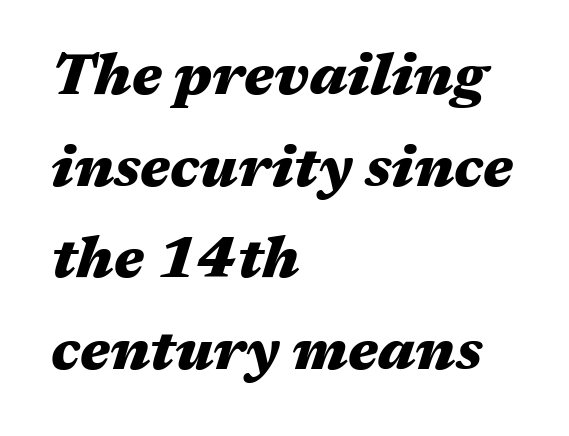
Q: Is the text bold? A: Yes.
Q: Is the text italic (slanted)? A: Yes, it leans right by about 17 degrees.
Q: Is the text underlined? A: No.
Q: How is the paragraph aligned? A: Left-aligned.
Q: Is the spacing between letters normal or unusually wide? A: Normal.
Q: Is the spacing between lines tight, normal or loose? A: Normal.
Q: Width (condensed, normal, or wide)? A: Wide.
Q: Stroke contrast? A: Medium.
Q: x-height? A: Medium.
Q: Monospaced? A: No.
